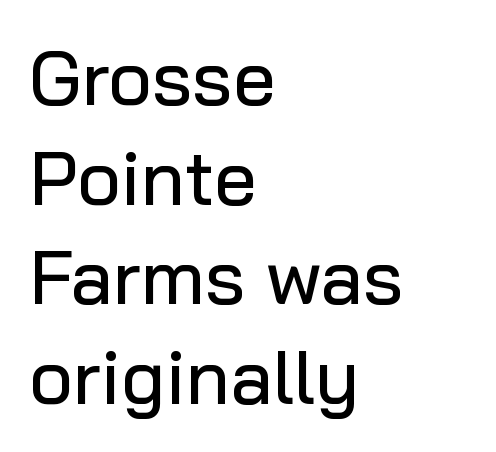
{"serif": "no", "italic": "no", "width": "normal", "stroke_contrast": "low", "x_height": "medium", "monospaced": "no", "underline": "no", "align": "left", "line_spacing": "normal", "line_spacing_ratio": 1.31, "letter_spacing": "normal", "letter_spacing_em": 0.0, "glyph_px": 76}
